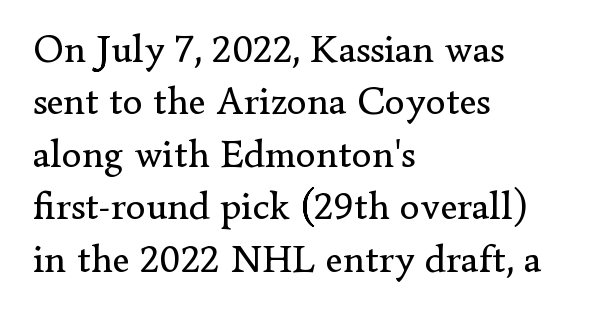
Q: Is the text bold? A: No.
Q: Is the text italic (slanted)? A: No, it is upright.
Q: Is the typeface a serif or a sans-serif typeface? A: Serif.
Q: Is the text underlined? A: No.
Q: How is the paragraph aligned? A: Left-aligned.
Q: Is the spacing between letters normal or unusually wide? A: Normal.
Q: Is the spacing between lines tight, normal or loose? A: Normal.
Q: Width (condensed, normal, or wide)? A: Normal.
Q: Stroke contrast? A: Low.
Q: x-height? A: Small.
Q: Monospaced? A: No.
